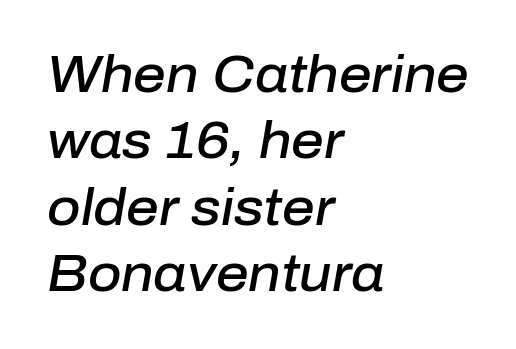
{"italic": "yes", "lean": "right", "slant_degrees": 10, "bold": "semi", "weight": "semibold", "width": "normal", "stroke_contrast": "low", "x_height": "medium", "monospaced": "no", "underline": "no", "align": "left", "line_spacing": "normal", "line_spacing_ratio": 1.3, "letter_spacing": "normal", "letter_spacing_em": 0.0, "glyph_px": 51}
